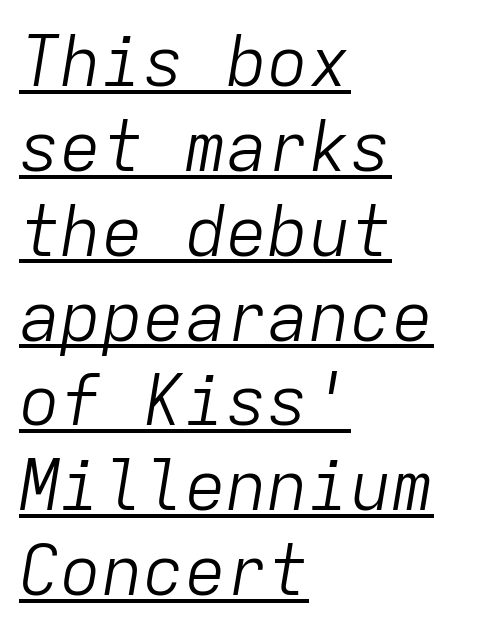
{"italic": "yes", "lean": "right", "slant_degrees": 9, "bold": "no", "weight": "light", "width": "normal", "stroke_contrast": "low", "x_height": "medium", "monospaced": "yes", "underline": "yes", "align": "left", "line_spacing_ratio": 1.23, "letter_spacing": "normal", "letter_spacing_em": 0.0, "glyph_px": 69}
